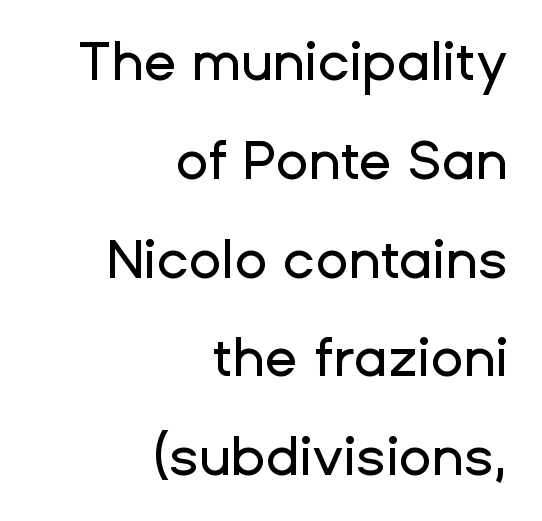
Q: Is the text italic (slanted)? A: No, it is upright.
Q: Is the typeface a serif or a sans-serif typeface? A: Sans-serif.
Q: Is the text underlined? A: No.
Q: How is the paragraph aligned? A: Right-aligned.
Q: Is the spacing between letters normal or unusually wide? A: Normal.
Q: Width (condensed, normal, or wide)? A: Normal.
Q: Stroke contrast? A: Low.
Q: x-height? A: Medium.
Q: Monospaced? A: No.
